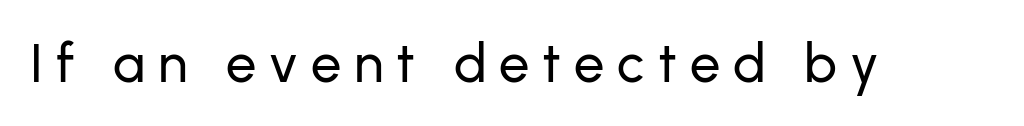
Q: Is the text italic (slanted)? A: No, it is upright.
Q: Is the typeface a serif or a sans-serif typeface? A: Sans-serif.
Q: Is the text underlined? A: No.
Q: Is the spacing between letters normal or unusually wide? A: Unusually wide.
Q: Width (condensed, normal, or wide)? A: Normal.
Q: Stroke contrast? A: Low.
Q: x-height? A: Medium.
Q: Monospaced? A: No.
